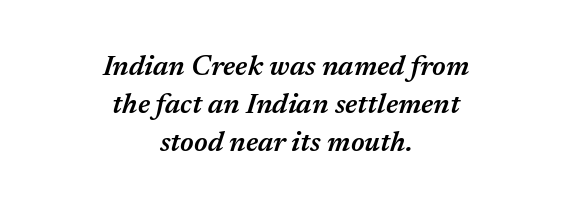
{"italic": "yes", "lean": "right", "slant_degrees": 17, "bold": "semi", "weight": "semibold", "width": "normal", "stroke_contrast": "medium", "x_height": "medium", "monospaced": "no", "underline": "no", "align": "center", "line_spacing": "normal", "line_spacing_ratio": 1.36, "letter_spacing": "normal", "letter_spacing_em": 0.0, "glyph_px": 28}
